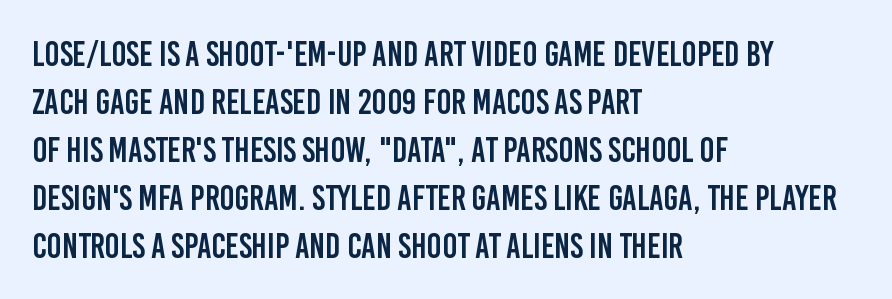
No feet cap the strokes, marking this as sans-serif type. Does the leading feel generous? No, just average. Spacing between characters is what you'd get straight out of the box. The gap between lines stays unmarked.
